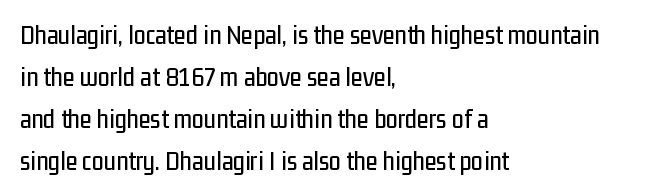
Q: Is the text italic (slanted)? A: No, it is upright.
Q: Is the text underlined? A: No.
Q: How is the paragraph aligned? A: Left-aligned.
Q: Is the spacing between letters normal or unusually wide? A: Normal.
Q: Is the spacing between lines tight, normal or loose? A: Normal.
